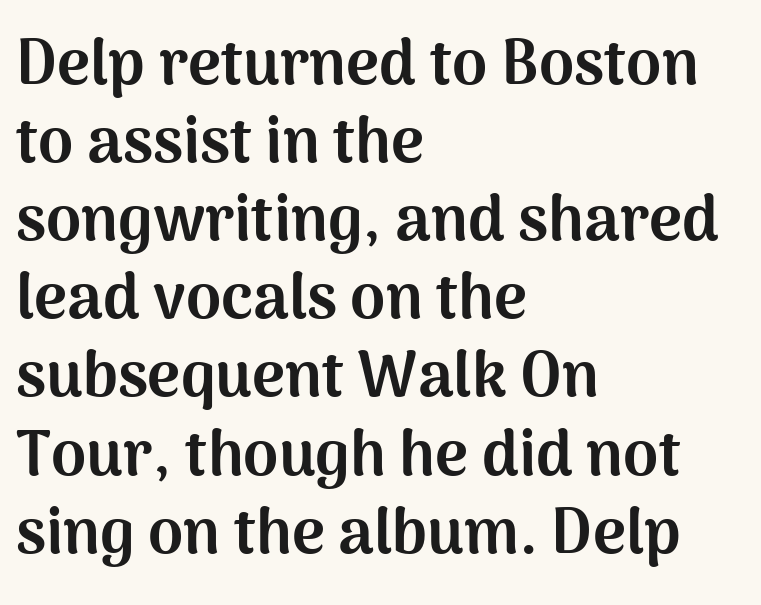
The image shows 63 px bold sans-serif type, upright; set left-aligned, line spacing 1.24x, normal letter spacing, not underlined; medium stroke contrast and a medium x-height.
